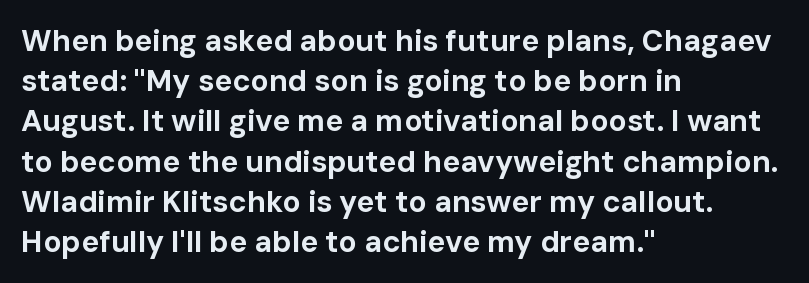
The image shows 30 px bold sans-serif type, upright; set left-aligned, normal line spacing (1.34x), normal letter spacing, not underlined; low stroke contrast and a medium x-height.
